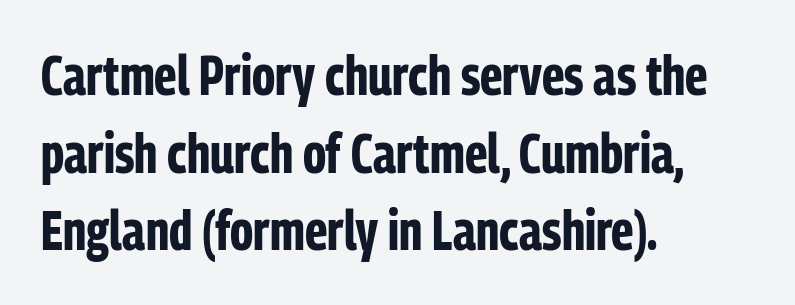
{"serif": "no", "italic": "no", "bold": "yes", "weight": "bold", "width": "condensed", "stroke_contrast": "low", "x_height": "medium", "monospaced": "no", "underline": "no", "align": "left", "line_spacing": "normal", "line_spacing_ratio": 1.41, "letter_spacing": "normal", "letter_spacing_em": 0.0, "glyph_px": 55}
